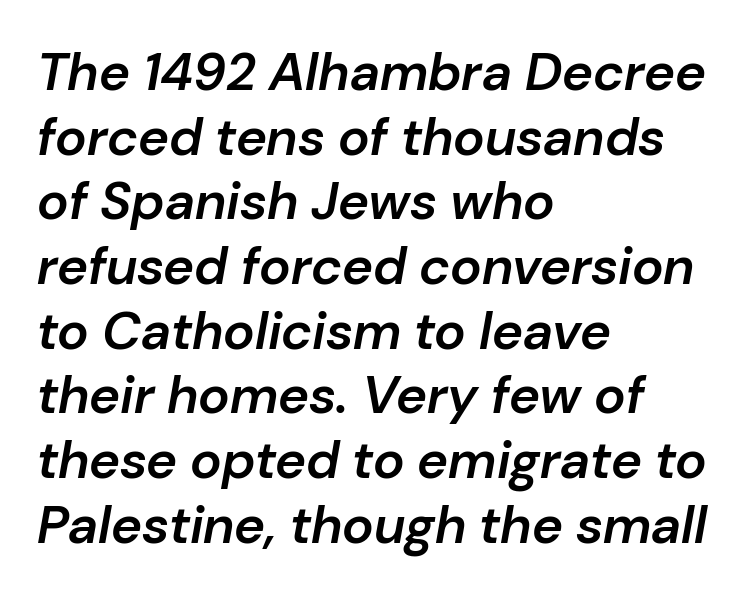
Weight check: semibold — heavier than regular, not quite bold. Looks like regular typesetting: each glyph gets only the width it needs. The rendering applies a slant to the glyphs. Has an underline been added? It has not. What stands out about the letter spacing? Nothing — it is the standard amount. Each line starts at the same left margin while the right side varies.
